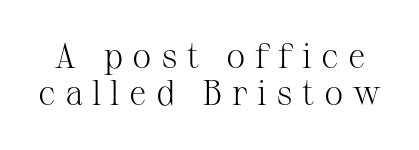
The image shows 35 px light serif type, upright; set tight line spacing (1.07x), unusually wide letter spacing (+0.26 em), not underlined; medium stroke contrast and a medium x-height.
